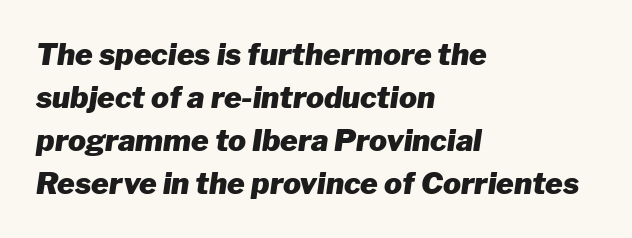
{"italic": "yes", "lean": "right", "slant_degrees": 8, "bold": "yes", "weight": "heavy", "width": "normal", "stroke_contrast": "low", "x_height": "medium", "monospaced": "no", "underline": "no", "align": "left", "line_spacing": "normal", "line_spacing_ratio": 1.43, "letter_spacing": "normal", "letter_spacing_em": 0.0, "glyph_px": 30}
